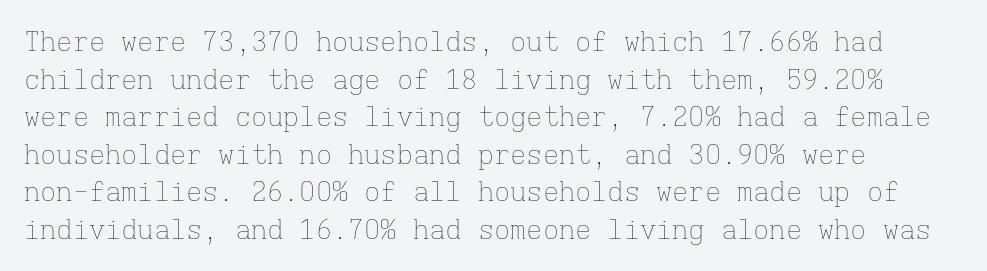
Notice how the stems are strictly vertical — no italics here. A bare baseline throughout the passage. Inter-character spacing is left at the font's built-in metrics. Vertical spacing — default. The ragged edge is on the right, which tells us the setting is flush left. The font sits on the lighter half of the weight spectrum, regular included.
